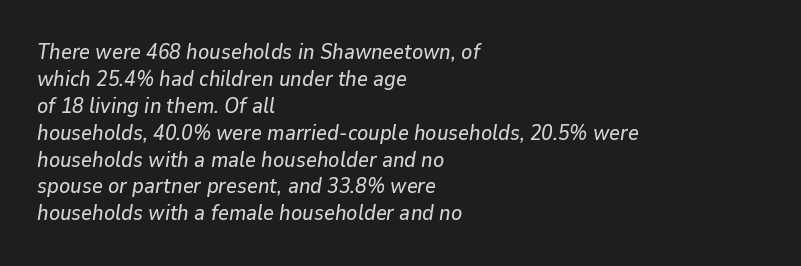
Q: Is the text italic (slanted)? A: Yes, it leans right by about 9 degrees.
Q: Is the text underlined? A: No.
Q: How is the paragraph aligned? A: Left-aligned.
Q: Is the spacing between letters normal or unusually wide? A: Normal.
Q: Is the spacing between lines tight, normal or loose? A: Normal.
